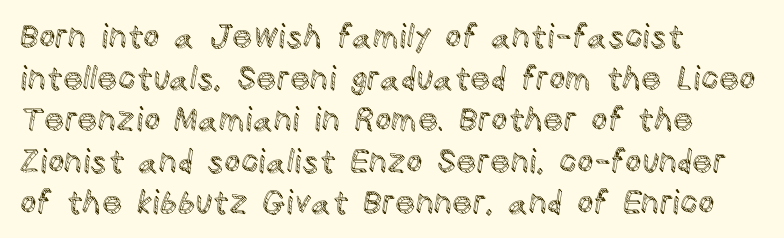
A classic flush-left, rag-right setting is used for this passage. Do the characters align in a grid? No, the font is proportional. Summary of vertical rhythm: regular, with standard interline spacing. The rendering keeps characters at their native spacing.
